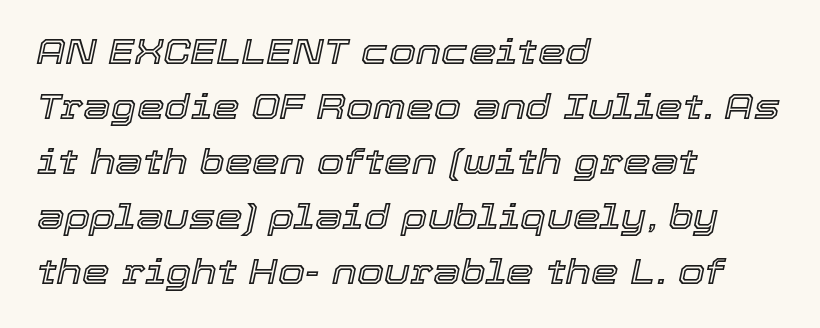
Q: Is the text italic (slanted)? A: Yes, it leans right by about 12 degrees.
Q: Is the text underlined? A: No.
Q: How is the paragraph aligned? A: Left-aligned.
Q: Is the spacing between letters normal or unusually wide? A: Normal.
Q: Is the spacing between lines tight, normal or loose? A: Normal.
Q: Width (condensed, normal, or wide)? A: Normal.
Q: x-height? A: Medium.
Q: Monospaced? A: No.
